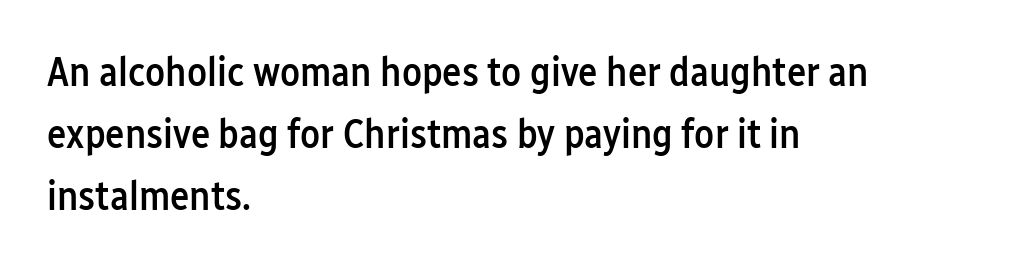
Q: Is the text bold? A: Semi-bold.
Q: Is the text italic (slanted)? A: No, it is upright.
Q: Is the typeface a serif or a sans-serif typeface? A: Sans-serif.
Q: Is the text underlined? A: No.
Q: How is the paragraph aligned? A: Left-aligned.
Q: Is the spacing between letters normal or unusually wide? A: Normal.
Q: Is the spacing between lines tight, normal or loose? A: Normal.
Q: Width (condensed, normal, or wide)? A: Condensed.
Q: Stroke contrast? A: Low.
Q: x-height? A: Medium.
Q: Monospaced? A: No.
